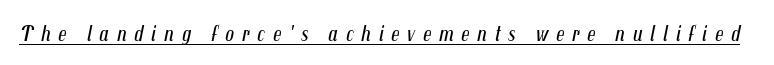
The image shows 22 px text type, italic (leaning right); set unusually wide letter spacing (+0.35 em), underlined.
